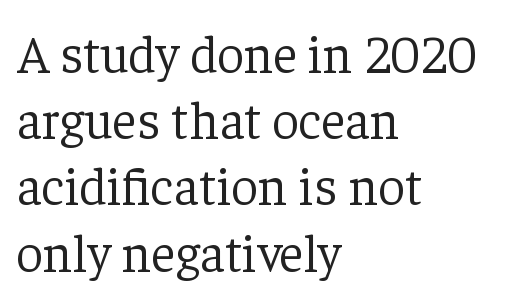
Observe the serifs anchoring each vertical stroke in this sample. The foot of each line stays bare and open. Spacing verdict: proportional, widths tailored to each character. Alignment: flush left. No heavy texture on the line: the type isn't bold.
